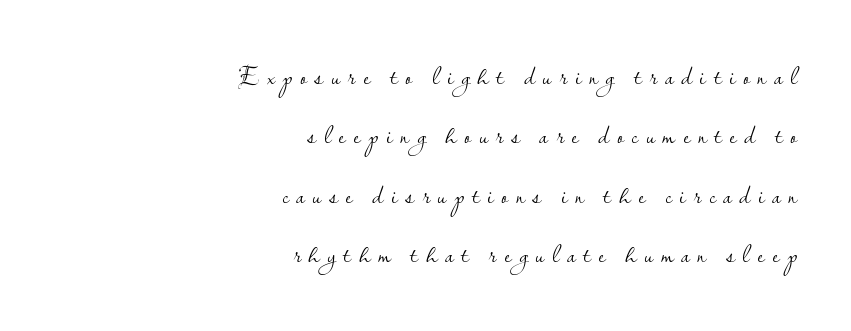
Descenders are the only things crossing below the line. The line-height multiplier appears high, well above default. Counters stay open thanks to moderate or lighter strokes. The paragraph has a hard right edge and a soft left edge. Students, note that the glyphs here are deliberately spaced far apart.
